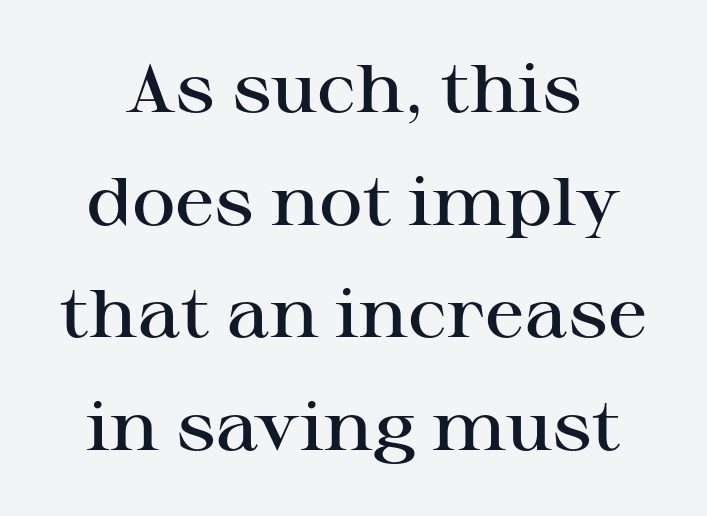
The image shows 67 px semibold, wide serif type, upright; set normal line spacing (1.68x), normal letter spacing, not underlined; high stroke contrast and a medium x-height.
